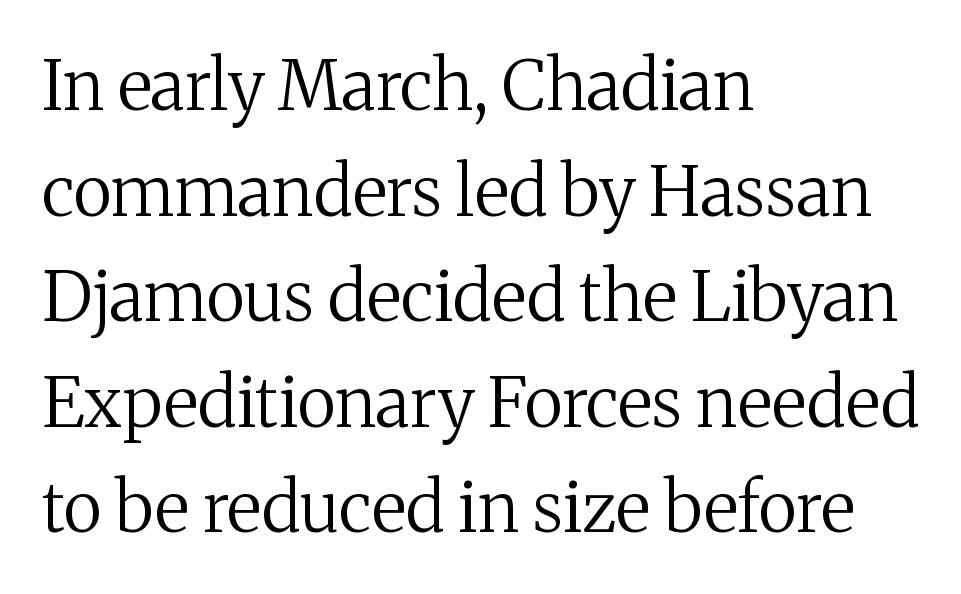
{"serif": "yes", "italic": "no", "bold": "no", "weight": "regular", "width": "normal", "stroke_contrast": "medium", "x_height": "medium", "monospaced": "no", "underline": "no", "align": "left", "line_spacing": "normal", "line_spacing_ratio": 1.53, "letter_spacing": "normal", "letter_spacing_em": 0.0, "glyph_px": 69}
